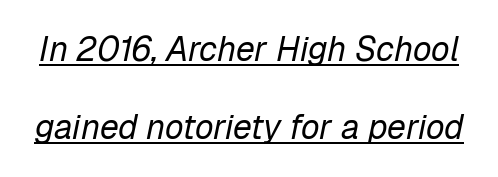
The image shows 34 px regular-weight type, italic (leaning right); set loose line spacing (2.3x), normal letter spacing, underlined; low stroke contrast and a medium x-height.
